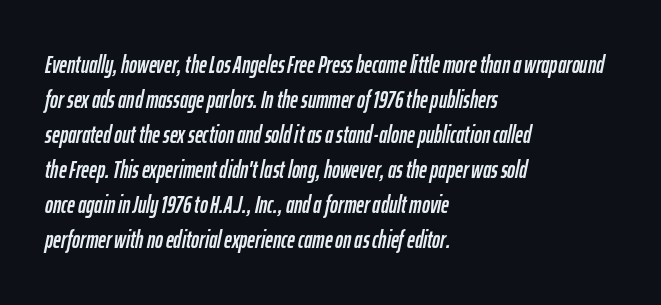
Q: Is the text italic (slanted)? A: Yes, it leans right by about 12 degrees.
Q: Is the text underlined? A: No.
Q: How is the paragraph aligned? A: Left-aligned.
Q: Is the spacing between letters normal or unusually wide? A: Normal.
Q: Is the spacing between lines tight, normal or loose? A: Normal.
